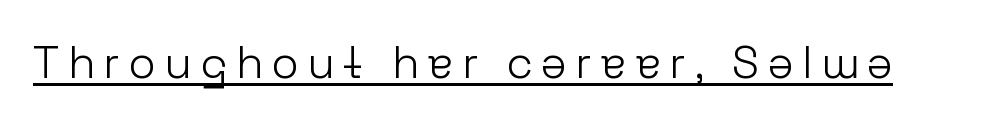
The image shows 45 px light sans-serif type, upright; set underlined; low stroke contrast and a medium x-height.
